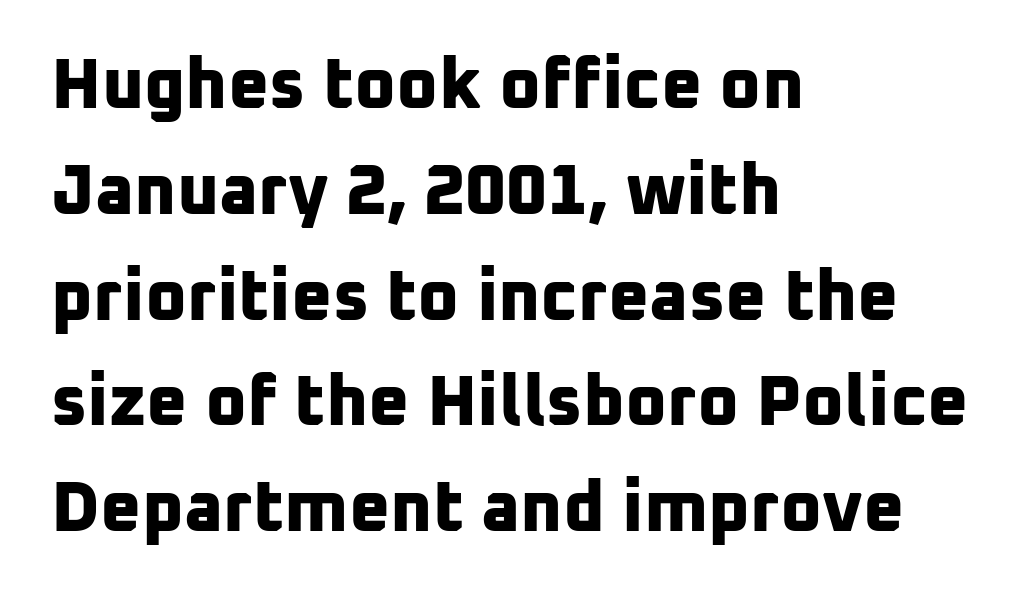
This rendering employs a face without finishing strokes, i.e., a sans-serif. How heavy is the stroke? Heavy — this is a bold. Looks like regular typesetting: each glyph gets only the width it needs. The leading is moderate, giving the passage an even texture.
